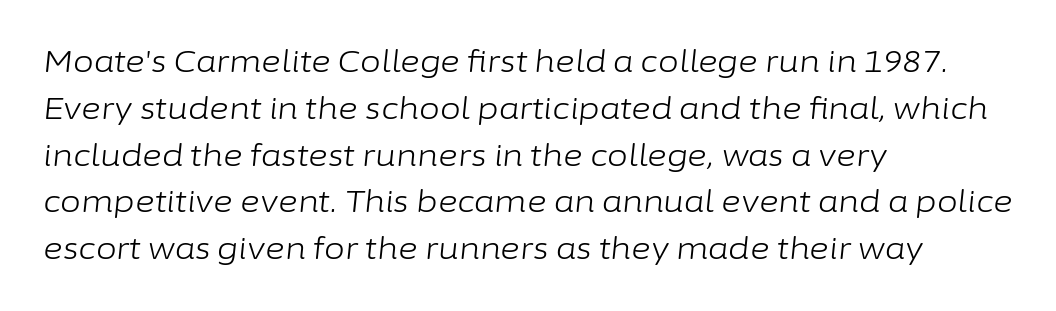
{"italic": "yes", "lean": "right", "slant_degrees": 6, "bold": "no", "weight": "light", "width": "normal", "stroke_contrast": "low", "x_height": "medium", "monospaced": "no", "underline": "no", "align": "left", "line_spacing": "normal", "line_spacing_ratio": 1.56, "letter_spacing": "normal", "letter_spacing_em": 0.0, "glyph_px": 30}
